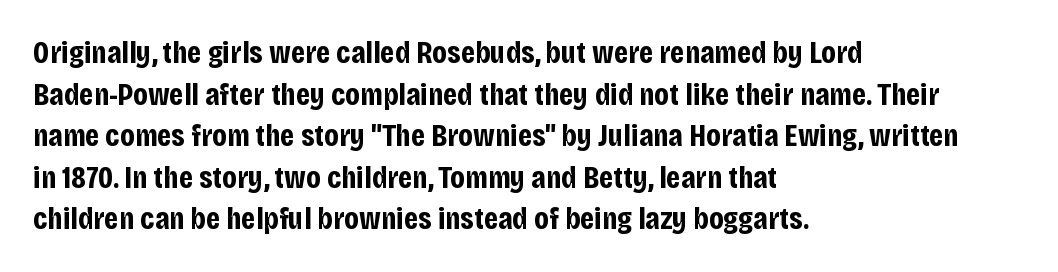
{"serif": "no", "italic": "no", "bold": "yes", "weight": "bold", "width": "condensed", "stroke_contrast": "low", "x_height": "large", "monospaced": "no", "underline": "no", "align": "left", "line_spacing": "normal", "line_spacing_ratio": 1.3, "letter_spacing": "normal", "letter_spacing_em": 0.0, "glyph_px": 32}
